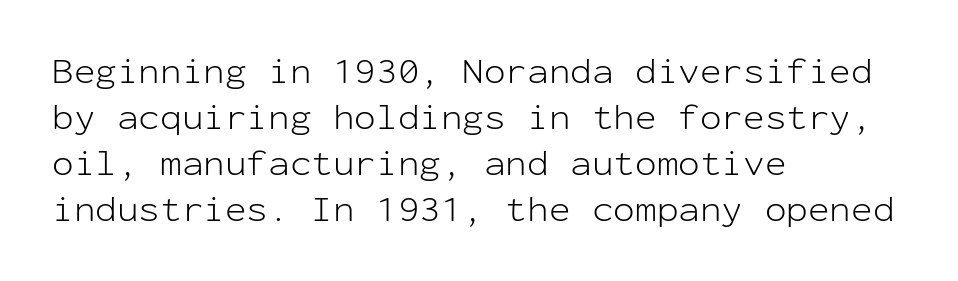
The image shows 36 px light sans-serif type, upright, monospaced; set left-aligned, normal line spacing (1.28x), normal letter spacing, not underlined; low stroke contrast and a medium x-height.
